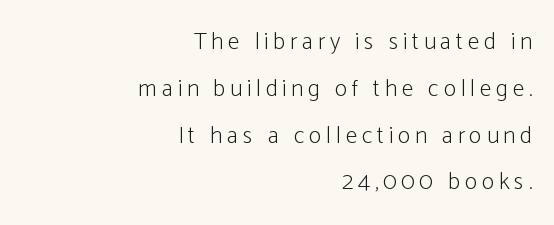
The image shows 24 px text type, upright; set right-aligned, loose line spacing (1.95x), not underlined.
